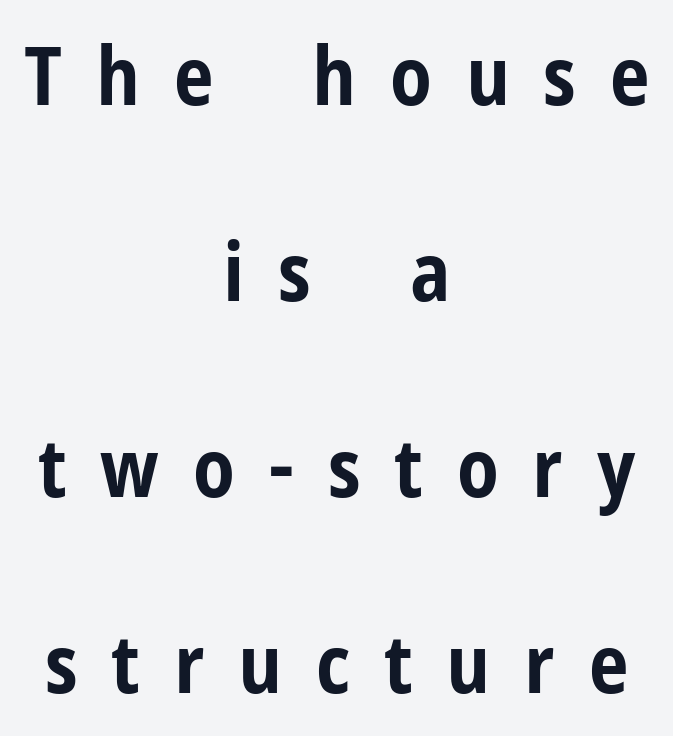
The image shows 80 px bold, condensed sans-serif type, upright; set centered, loose line spacing (2.45x), unusually wide letter spacing (+0.42 em), not underlined; low stroke contrast and a medium x-height.
